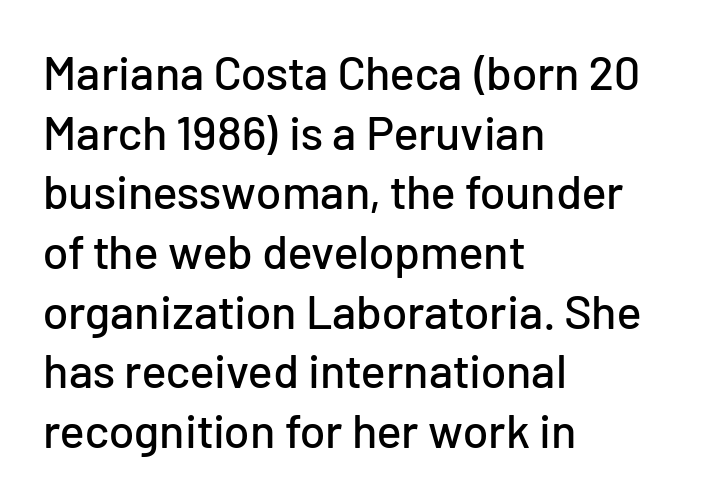
Q: Is the text italic (slanted)? A: No, it is upright.
Q: Is the typeface a serif or a sans-serif typeface? A: Sans-serif.
Q: Is the text underlined? A: No.
Q: How is the paragraph aligned? A: Left-aligned.
Q: Is the spacing between letters normal or unusually wide? A: Normal.
Q: Is the spacing between lines tight, normal or loose? A: Normal.
Q: Width (condensed, normal, or wide)? A: Normal.
Q: Stroke contrast? A: Low.
Q: x-height? A: Medium.
Q: Monospaced? A: No.
